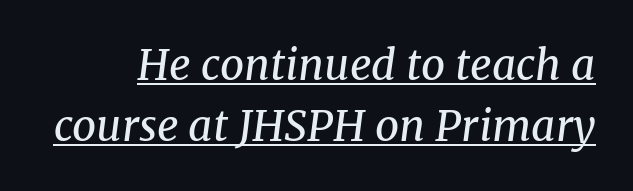
Q: Is the text bold? A: No.
Q: Is the text italic (slanted)? A: Yes, it leans right by about 8 degrees.
Q: Is the typeface a serif or a sans-serif typeface? A: Serif.
Q: Is the text underlined? A: Yes.
Q: Is the spacing between letters normal or unusually wide? A: Normal.
Q: Is the spacing between lines tight, normal or loose? A: Normal.
Q: Width (condensed, normal, or wide)? A: Normal.
Q: Stroke contrast? A: Medium.
Q: x-height? A: Medium.
Q: Monospaced? A: No.
